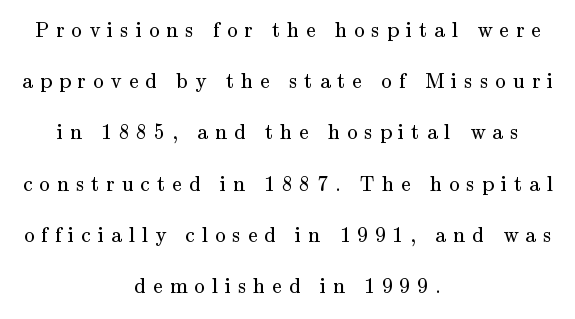
{"italic": "no", "bold": "no", "underline": "no", "align": "center", "line_spacing": "loose", "line_spacing_ratio": 2.44, "letter_spacing": "wide", "letter_spacing_em": 0.34, "glyph_px": 21}
